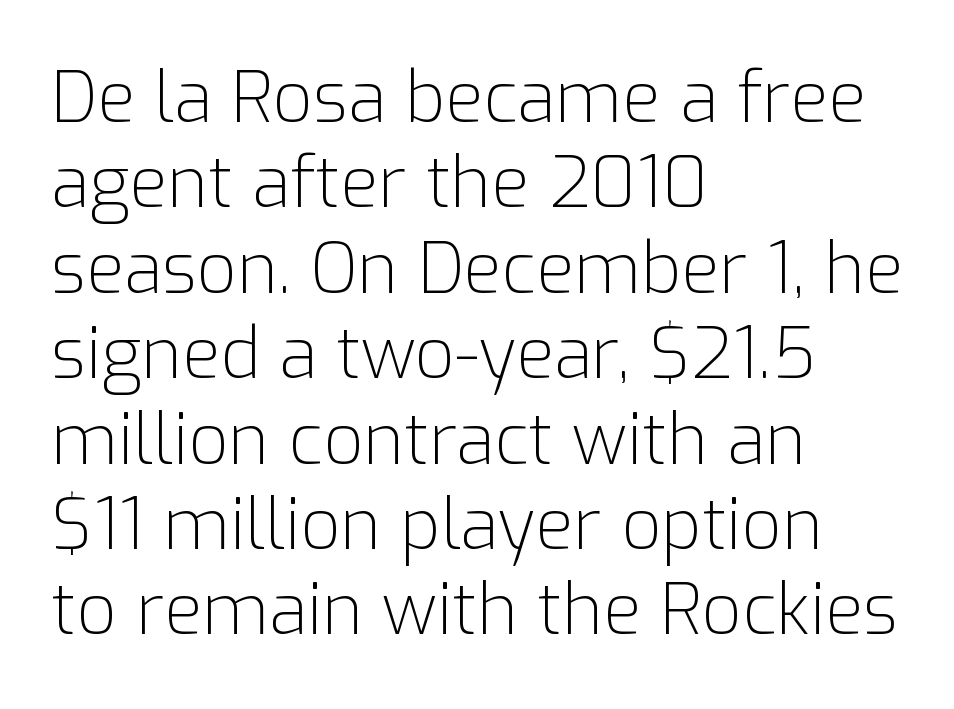
Q: Is the text bold? A: No.
Q: Is the text italic (slanted)? A: No, it is upright.
Q: Is the typeface a serif or a sans-serif typeface? A: Sans-serif.
Q: Is the text underlined? A: No.
Q: How is the paragraph aligned? A: Left-aligned.
Q: Is the spacing between letters normal or unusually wide? A: Normal.
Q: Width (condensed, normal, or wide)? A: Normal.
Q: Stroke contrast? A: Low.
Q: x-height? A: Medium.
Q: Monospaced? A: No.
